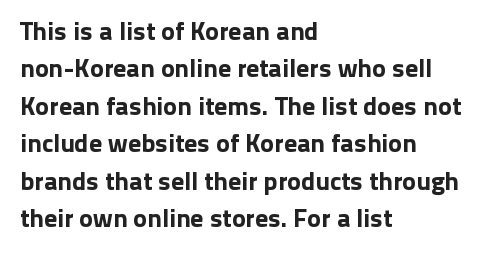
Q: Is the text italic (slanted)? A: No, it is upright.
Q: Is the text underlined? A: No.
Q: How is the paragraph aligned? A: Left-aligned.
Q: Is the spacing between letters normal or unusually wide? A: Normal.
Q: Is the spacing between lines tight, normal or loose? A: Normal.
